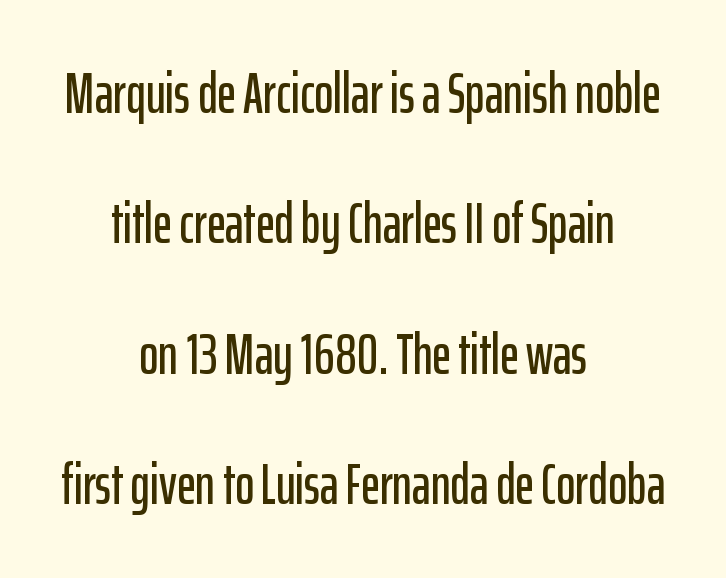
In CSS terms this would be text-align: center. Note the varied advance widths — an 'i' is clearly narrower than an 'm'. The gap between lines stays unmarked. Posture: upright roman.
